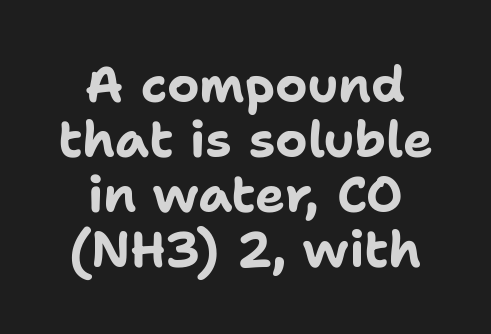
Bold? Absolutely — the strokes are thick and heavy. Unlike a traditional serif, this face leaves its strokes unadorned. Alignment: centered. Underlining? Definitely not there. Notice how the stems are strictly vertical — no italics here. How are the letters spaced? Ordinarily, with no added tracking.
